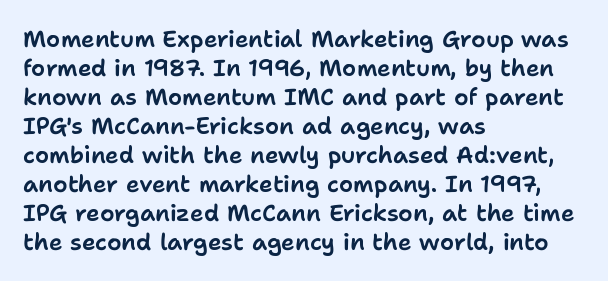
Q: Is the text italic (slanted)? A: No, it is upright.
Q: Is the text underlined? A: No.
Q: How is the paragraph aligned? A: Left-aligned.
Q: Is the spacing between letters normal or unusually wide? A: Normal.
Q: Is the spacing between lines tight, normal or loose? A: Normal.
